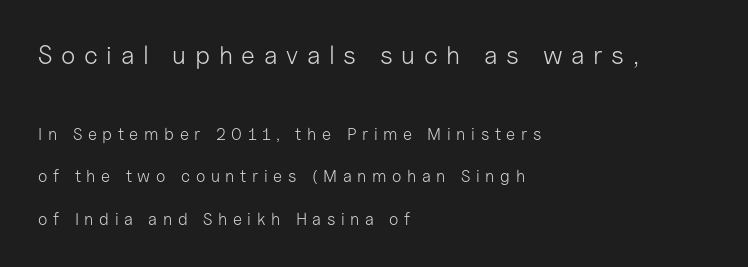
Q: Is the text bold? A: No.
Q: Is the text italic (slanted)? A: No, it is upright.
Q: Is the text underlined? A: No.
Q: How is the paragraph aligned? A: Left-aligned.
Q: Is the spacing between letters normal or unusually wide? A: Unusually wide.
Q: Is the spacing between lines tight, normal or loose? A: Loose.
Q: Which block of text is set in a larger size, the first (top) or the second (bottom)? A: The first (top) one.
